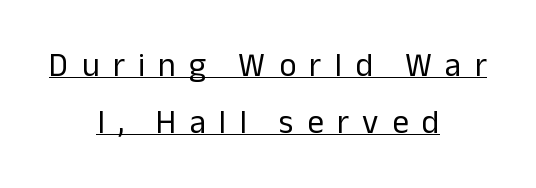
Q: Is the text bold? A: No.
Q: Is the text italic (slanted)? A: No, it is upright.
Q: Is the typeface a serif or a sans-serif typeface? A: Sans-serif.
Q: Is the text underlined? A: Yes.
Q: How is the paragraph aligned? A: Centered.
Q: Is the spacing between letters normal or unusually wide? A: Unusually wide.
Q: Width (condensed, normal, or wide)? A: Normal.
Q: Stroke contrast? A: Low.
Q: x-height? A: Medium.
Q: Monospaced? A: No.
